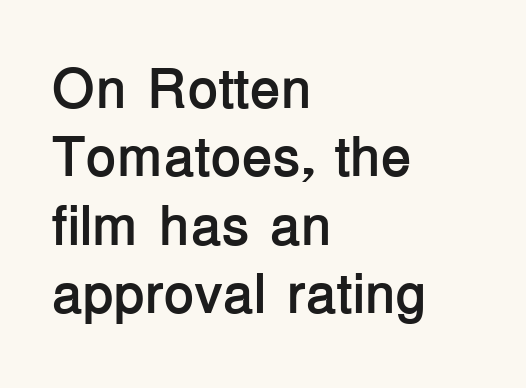
The image shows 56 px semibold sans-serif type, upright; set left-aligned, line spacing 1.22x, normal letter spacing, not underlined; low stroke contrast and a medium x-height.
